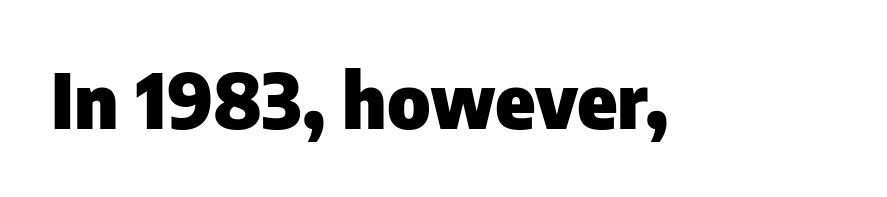
The image shows 75 px heavy sans-serif type, upright; set normal letter spacing, not underlined; low stroke contrast and a medium x-height.
